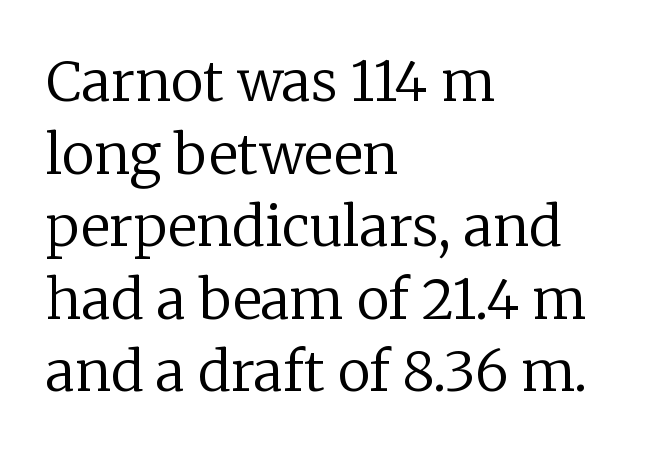
The image shows 55 px regular-weight serif type, upright; set left-aligned, normal line spacing (1.32x), normal letter spacing, not underlined; low stroke contrast and a medium x-height.
